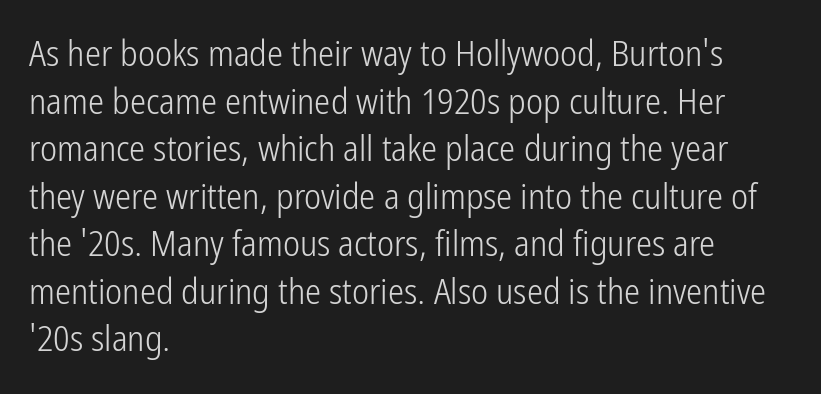
{"serif": "no", "italic": "no", "bold": "no", "weight": "light", "width": "condensed", "stroke_contrast": "low", "x_height": "medium", "monospaced": "no", "underline": "no", "align": "left", "line_spacing": "normal", "line_spacing_ratio": 1.32, "letter_spacing": "normal", "letter_spacing_em": 0.0, "glyph_px": 36}
